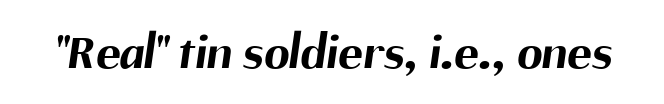
You could not count columns in this text — the font is proportionally spaced. What stands out about the letter spacing? Nothing — it is the standard amount. Underline: absent. A full-strength bold gives these letters their thick strokes. Serifs: no, the terminals of the letterforms are clean.
